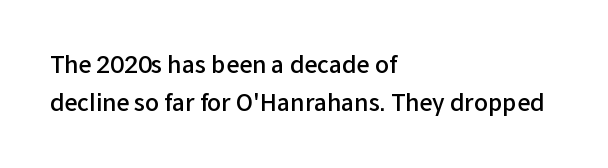
The image shows 23 px text type, upright; set left-aligned, normal line spacing (1.65x), normal letter spacing, not underlined.
